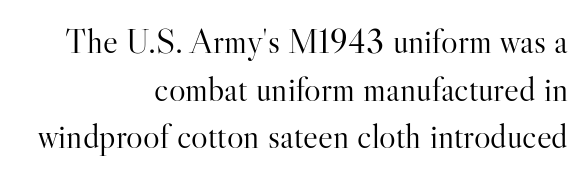
The image shows 35 px light serif type, upright; set right-aligned, normal line spacing (1.36x), normal letter spacing, not underlined; high stroke contrast and a small x-height.
